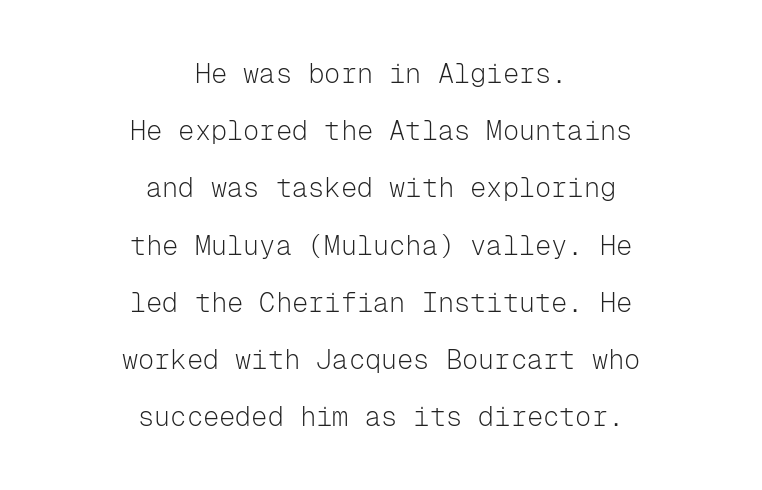
{"italic": "no", "bold": "no", "underline": "no", "align": "center", "line_spacing": "loose", "line_spacing_ratio": 2.12, "letter_spacing": "normal", "letter_spacing_em": 0.0, "glyph_px": 27}
